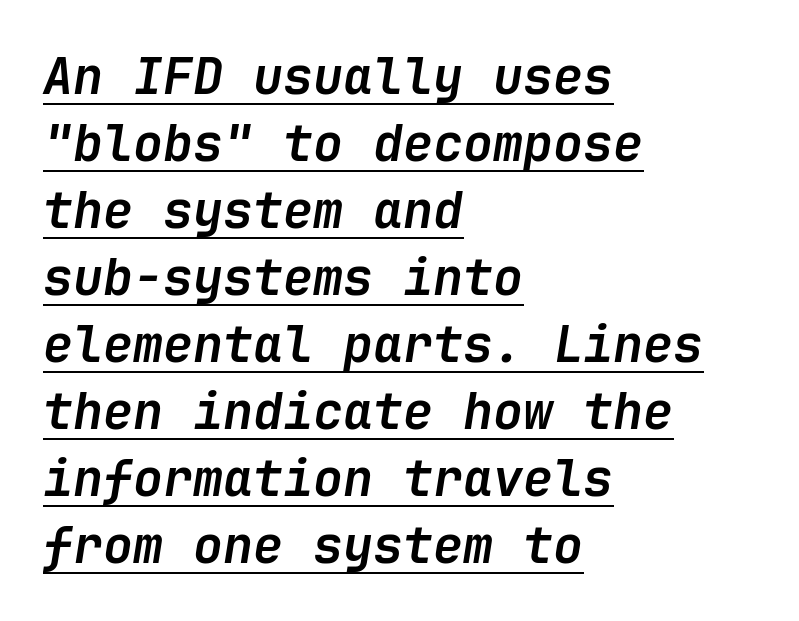
{"italic": "yes", "lean": "right", "slant_degrees": 9, "bold": "yes", "weight": "semibold", "width": "normal", "stroke_contrast": "low", "x_height": "medium", "underline": "yes", "align": "left", "line_spacing": "normal", "line_spacing_ratio": 1.34, "letter_spacing": "normal", "letter_spacing_em": 0.0, "glyph_px": 50}
